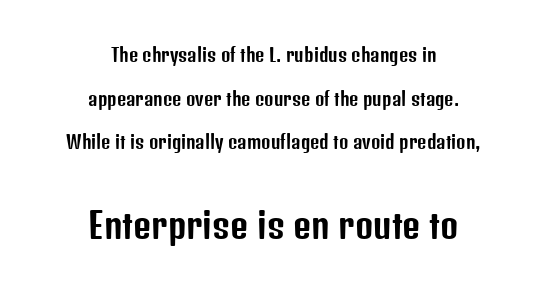
Visually, the bottom section dominates because its glyphs are scaled up. Honestly, the letter spacing is just normal — you wouldn't notice it. The specimen reads as upright at a glance. Looks like regular typesetting: each glyph gets only the width it needs.
